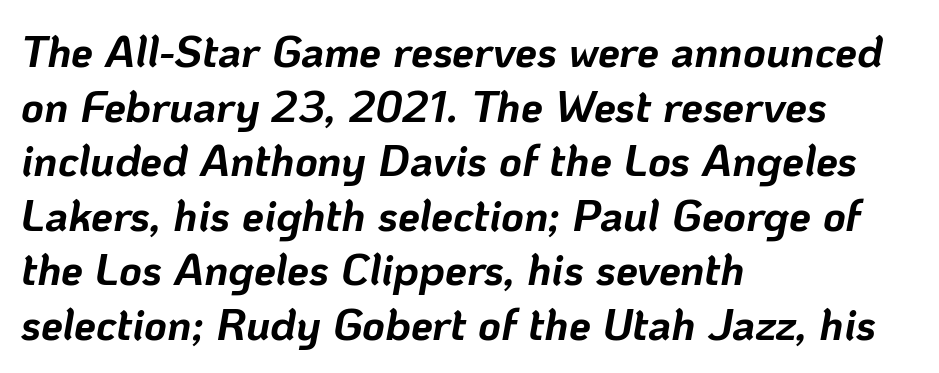
The image shows 44 px bold type, italic (leaning right); set left-aligned, line spacing 1.24x, normal letter spacing, not underlined; low stroke contrast and a medium x-height.
